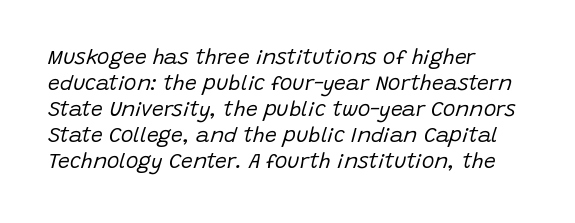
{"italic": "yes", "lean": "right", "slant_degrees": 15, "bold": "no", "underline": "no", "align": "left", "line_spacing_ratio": 1.24, "letter_spacing": "normal", "letter_spacing_em": 0.0, "glyph_px": 21}
